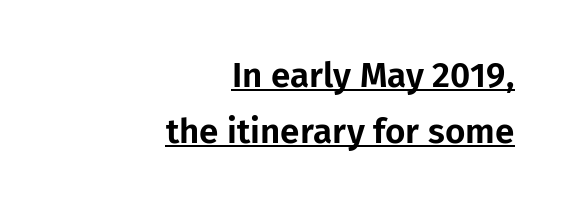
The image shows 35 px sans-serif type, upright; set right-aligned, normal line spacing (1.6x), normal letter spacing, underlined; low stroke contrast and a medium x-height.
